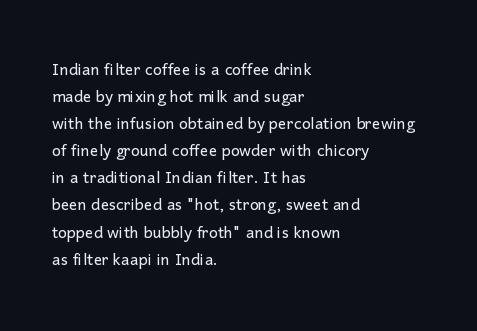
Q: Is the text bold? A: No.
Q: Is the text italic (slanted)? A: No, it is upright.
Q: Is the text underlined? A: No.
Q: How is the paragraph aligned? A: Left-aligned.
Q: Is the spacing between letters normal or unusually wide? A: Normal.
Q: Is the spacing between lines tight, normal or loose? A: Normal.
